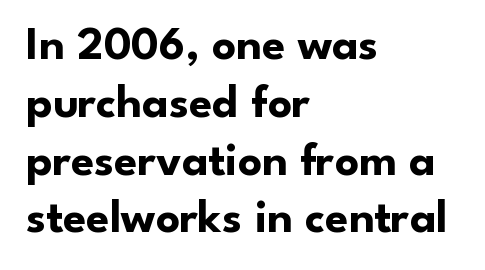
{"serif": "no", "italic": "no", "bold": "yes", "weight": "bold", "width": "normal", "stroke_contrast": "low", "x_height": "small", "monospaced": "no", "underline": "no", "align": "left", "line_spacing_ratio": 1.23, "letter_spacing": "normal", "letter_spacing_em": 0.0, "glyph_px": 47}
